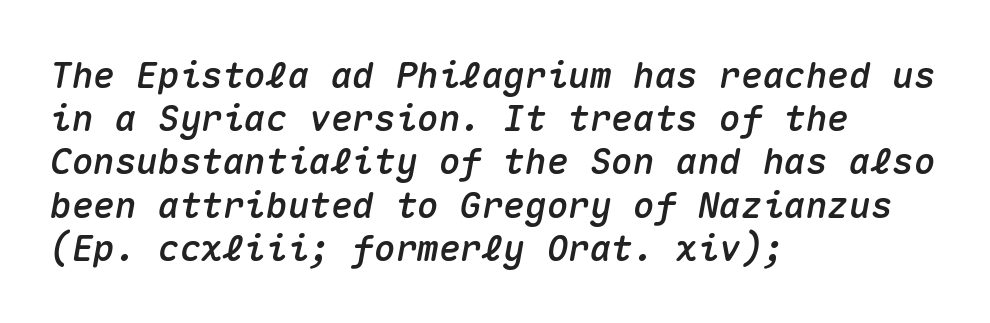
The image shows 36 px text type, italic (leaning right), monospaced; set left-aligned, line spacing 1.2x, normal letter spacing, not underlined; medium stroke contrast and a medium x-height.
